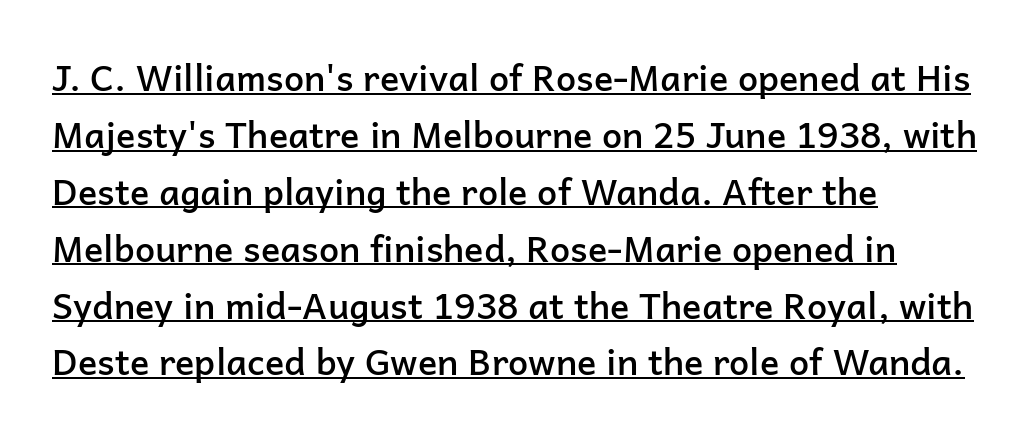
{"serif": "no", "italic": "no", "bold": "semi", "weight": "semibold", "width": "normal", "stroke_contrast": "low", "x_height": "medium", "monospaced": "no", "underline": "yes", "align": "left", "line_spacing": "normal", "line_spacing_ratio": 1.58, "letter_spacing": "normal", "letter_spacing_em": 0.0, "glyph_px": 36}
